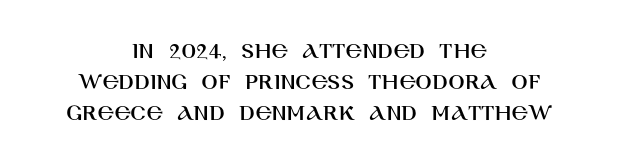
Q: Is the text italic (slanted)? A: No, it is upright.
Q: Is the text underlined? A: No.
Q: How is the paragraph aligned? A: Centered.
Q: Is the spacing between letters normal or unusually wide? A: Normal.
Q: Is the spacing between lines tight, normal or loose? A: Normal.
